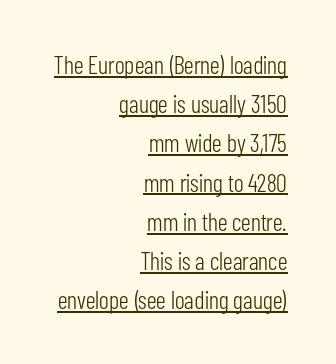
The letterforms sit at book weight or below. Where is the straight margin? On the right. Quick note: interline space is typical. Inter-character spacing is left at the font's built-in metrics. Caption: lettering with a line underneath.
